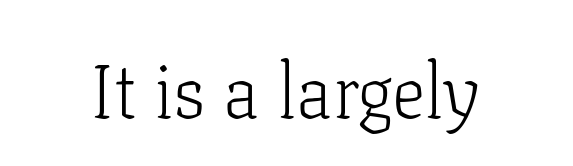
{"serif": "yes", "italic": "no", "bold": "no", "weight": "light", "width": "normal", "stroke_contrast": "low", "x_height": "medium", "monospaced": "no", "underline": "no", "align": "center", "letter_spacing": "normal", "letter_spacing_em": 0.0, "glyph_px": 75}
